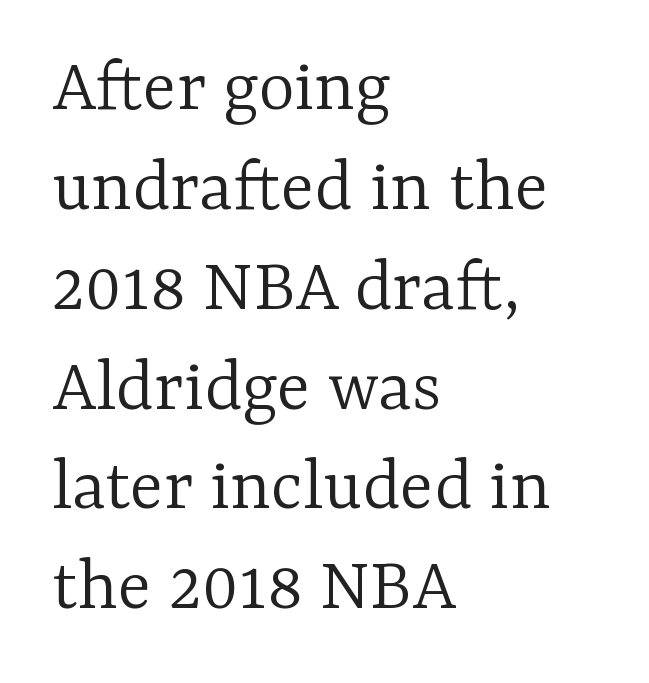
{"serif": "yes", "italic": "no", "bold": "no", "weight": "light", "width": "normal", "stroke_contrast": "low", "x_height": "medium", "monospaced": "no", "underline": "no", "align": "left", "line_spacing": "normal", "line_spacing_ratio": 1.28, "letter_spacing": "normal", "letter_spacing_em": 0.0, "glyph_px": 78}
